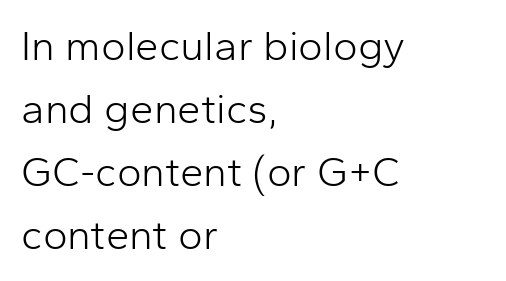
Teacher's note: observe the even left margin — that is flush-left alignment. This block has exactly the height ordinary leading produces. Serif or sans? Sans — the stroke terminals are bare. This is not heavy type; no bold has been used. Spacing between characters is what you'd get straight out of the box. These lines were composed using upright roman letters.
